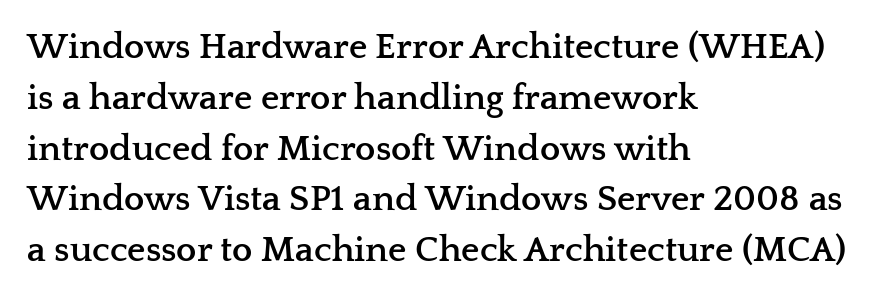
The passage shown stacks its lines at a standard gap. Think of a printed novel: that variable character pitch is what you see here. These words are printed bold, with thick strokes throughout. The foot of each line stays bare and open. Which margin do the lines hug? The left one — the right edge is uneven. Each word holds together tightly as a unit, with standard inter-letter gaps.
